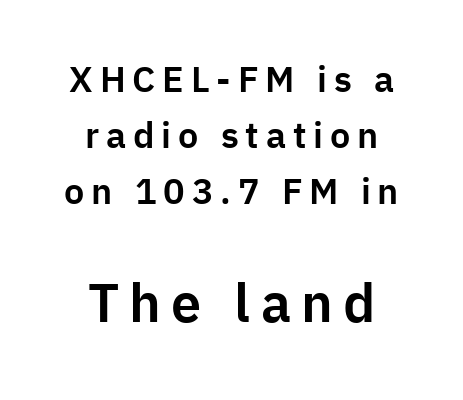
The image shows 54 px sans-serif type, upright; set centered, normal line spacing (1.55x), not underlined; the second (bottom) block is 1.5x larger; low stroke contrast and a medium x-height.
